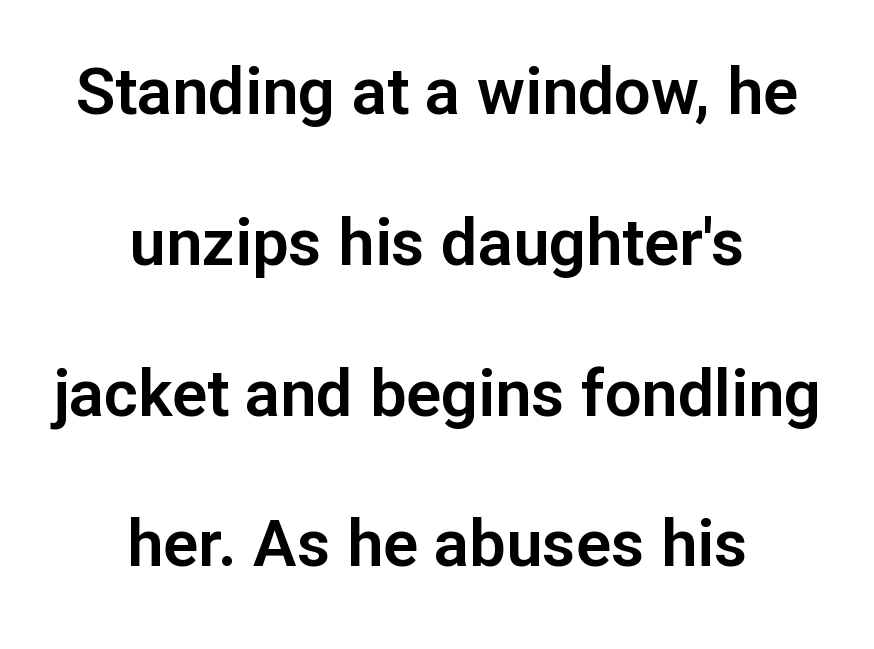
{"serif": "no", "italic": "no", "width": "normal", "stroke_contrast": "low", "x_height": "medium", "monospaced": "no", "underline": "no", "align": "center", "line_spacing": "loose", "line_spacing_ratio": 2.32, "letter_spacing": "normal", "letter_spacing_em": 0.0, "glyph_px": 65}
